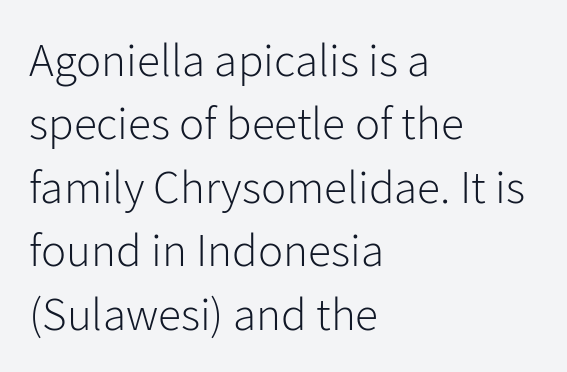
The image shows 47 px light sans-serif type, upright; set left-aligned, normal line spacing (1.35x), normal letter spacing, not underlined; low stroke contrast and a medium x-height.
